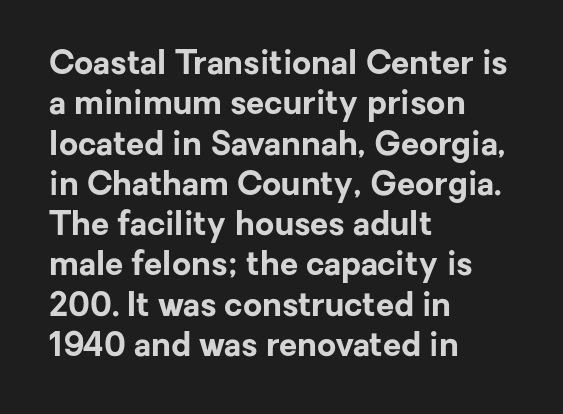
Anything drawn beneath the words? Only blank space. Looks like regular typesetting: each glyph gets only the width it needs. Nothing unusual about the tracking: characters are spaced as the font intends. Does the type have serifs? No, each stem ends abruptly. Is there any slant? The stems are plumb. Is the type bold? Yes — the strokes are clearly thick and heavy.
